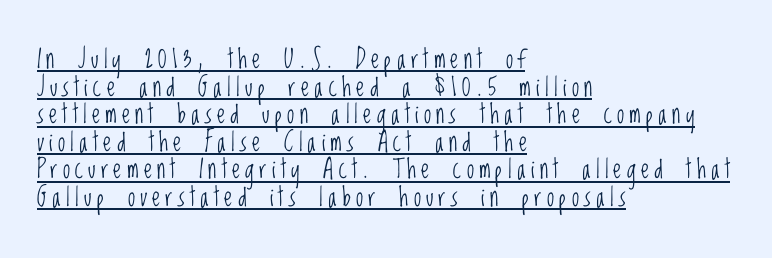
Q: Is the text bold? A: No.
Q: Is the text italic (slanted)? A: No, it is upright.
Q: Is the text underlined? A: Yes.
Q: How is the paragraph aligned? A: Left-aligned.
Q: Is the spacing between letters normal or unusually wide? A: Unusually wide.
Q: Is the spacing between lines tight, normal or loose? A: Tight.
